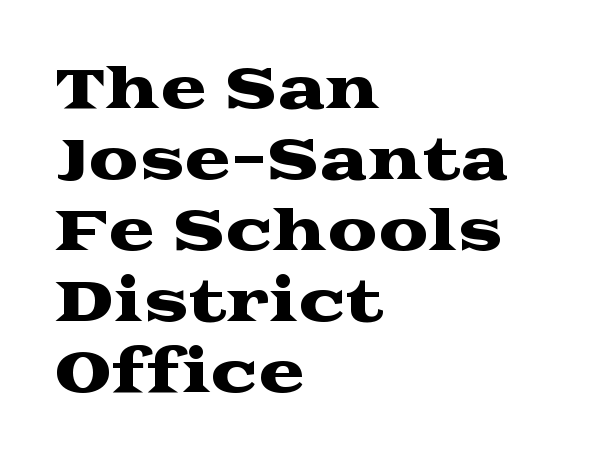
This rendering employs a face with finishing strokes, i.e., a serif. The gap between lines stays unmarked. Posture: vertical. Nothing unusual about the tracking: characters are spaced as the font intends. Casual observation: everything's shoved over to the left.
